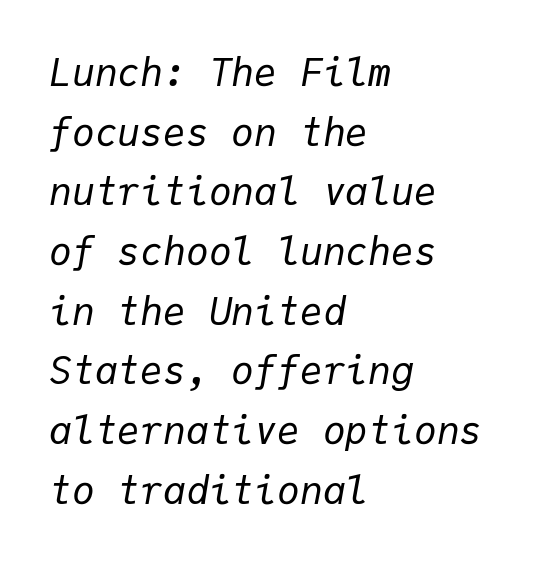
Q: Is the text bold? A: No.
Q: Is the text italic (slanted)? A: Yes, it leans right by about 9 degrees.
Q: Is the text underlined? A: No.
Q: How is the paragraph aligned? A: Left-aligned.
Q: Is the spacing between letters normal or unusually wide? A: Normal.
Q: Is the spacing between lines tight, normal or loose? A: Normal.
Q: Width (condensed, normal, or wide)? A: Normal.
Q: Stroke contrast? A: Low.
Q: x-height? A: Medium.
Q: Monospaced? A: Yes.
